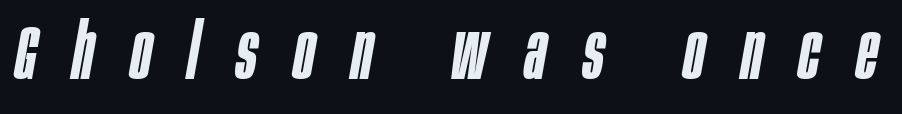
Q: Is the text bold? A: Semi-bold.
Q: Is the text italic (slanted)? A: Yes, it leans right by about 10 degrees.
Q: Is the text underlined? A: No.
Q: Is the spacing between letters normal or unusually wide? A: Unusually wide.
Q: Width (condensed, normal, or wide)? A: Condensed.
Q: Stroke contrast? A: Low.
Q: x-height? A: Large.
Q: Monospaced? A: No.
